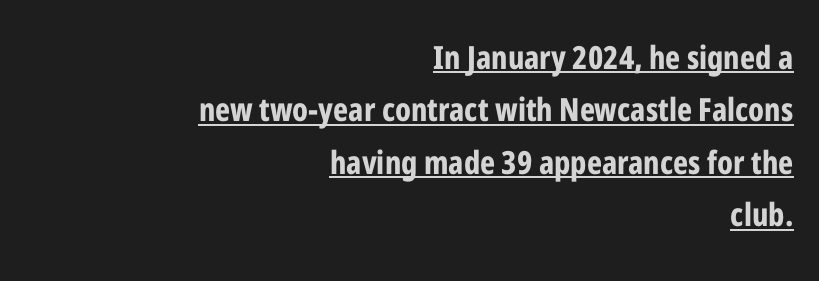
{"serif": "no", "italic": "no", "bold": "yes", "weight": "bold", "width": "condensed", "stroke_contrast": "low", "x_height": "medium", "monospaced": "no", "underline": "yes", "align": "right", "line_spacing": "normal", "line_spacing_ratio": 1.64, "letter_spacing": "normal", "letter_spacing_em": 0.0, "glyph_px": 32}
